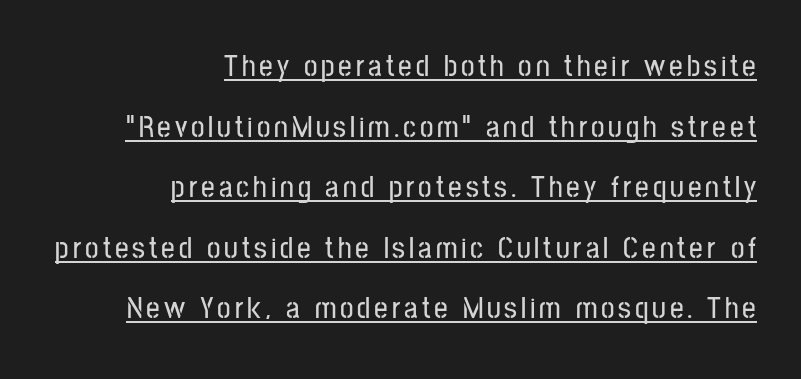
Q: Is the text italic (slanted)? A: No, it is upright.
Q: Is the typeface a serif or a sans-serif typeface? A: Sans-serif.
Q: Is the text underlined? A: Yes.
Q: How is the paragraph aligned? A: Right-aligned.
Q: Is the spacing between lines tight, normal or loose? A: Loose.
Q: Width (condensed, normal, or wide)? A: Condensed.
Q: Stroke contrast? A: Low.
Q: x-height? A: Medium.
Q: Monospaced? A: No.
